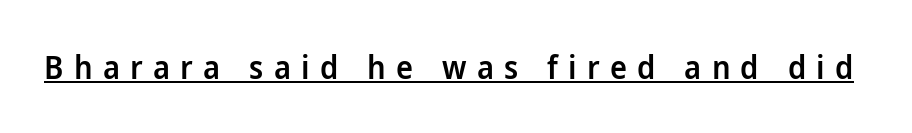
The image shows 32 px semibold sans-serif type, upright; set unusually wide letter spacing (+0.32 em), underlined; low stroke contrast and a medium x-height.
